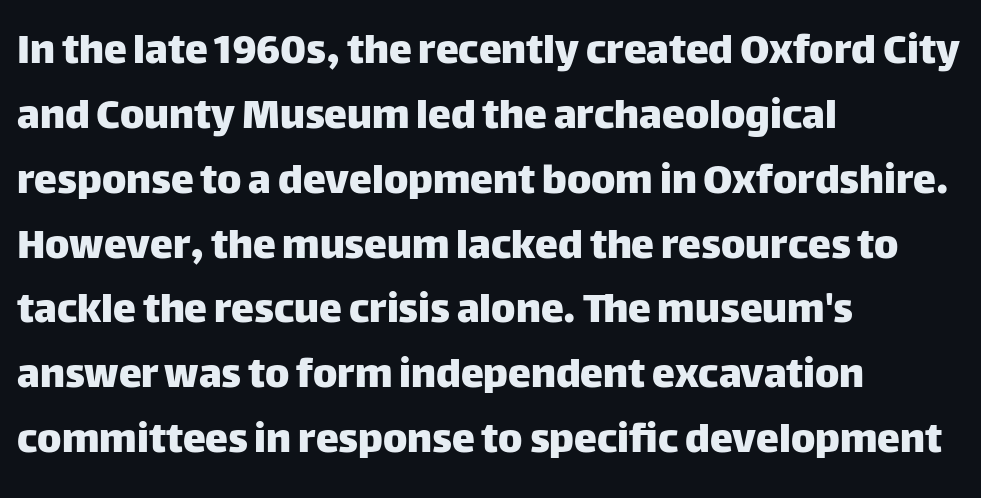
{"serif": "no", "italic": "no", "width": "normal", "stroke_contrast": "low", "x_height": "large", "monospaced": "no", "underline": "no", "align": "left", "line_spacing": "normal", "line_spacing_ratio": 1.41, "letter_spacing": "normal", "letter_spacing_em": 0.0, "glyph_px": 46}
